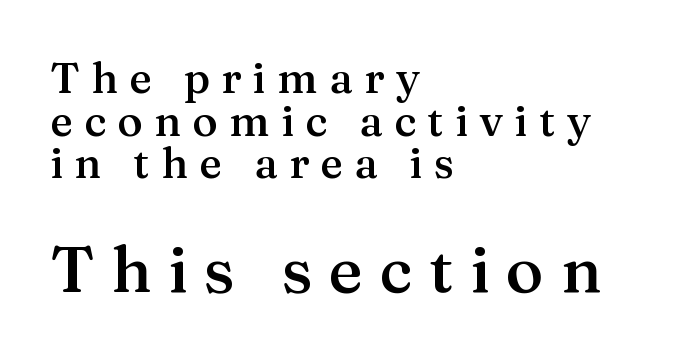
Q: Is the text bold? A: Semi-bold.
Q: Is the text italic (slanted)? A: No, it is upright.
Q: Is the typeface a serif or a sans-serif typeface? A: Serif.
Q: Is the text underlined? A: No.
Q: How is the paragraph aligned? A: Left-aligned.
Q: Is the spacing between letters normal or unusually wide? A: Unusually wide.
Q: Is the spacing between lines tight, normal or loose? A: Tight.
Q: Which block of text is set in a larger size, the first (top) or the second (bottom)? A: The second (bottom) one.
Q: Width (condensed, normal, or wide)? A: Normal.
Q: Stroke contrast? A: Medium.
Q: x-height? A: Medium.
Q: Monospaced? A: No.
